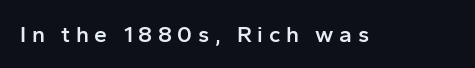
Q: Is the text bold? A: Semi-bold.
Q: Is the text italic (slanted)? A: No, it is upright.
Q: Is the text underlined? A: No.
Q: Is the spacing between letters normal or unusually wide? A: Unusually wide.
